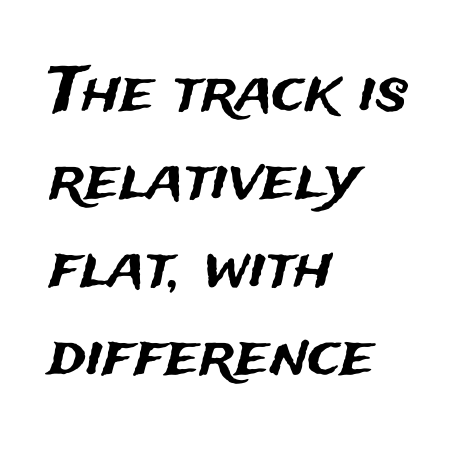
The horizontal fit of the characters is conventional and even. A sans-serif font was chosen for this passage. These lines are rendered in a variable-pitch font. Letters rest on an invisible, unmarked baseline. If you drew a ruler down the left edge, every line would touch it.
